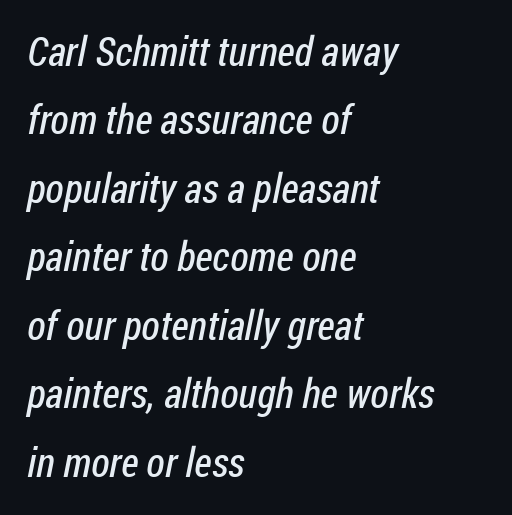
The image shows 41 px regular-weight, condensed sans-serif type; set left-aligned, normal line spacing (1.67x), normal letter spacing, not underlined; low stroke contrast and a medium x-height.
